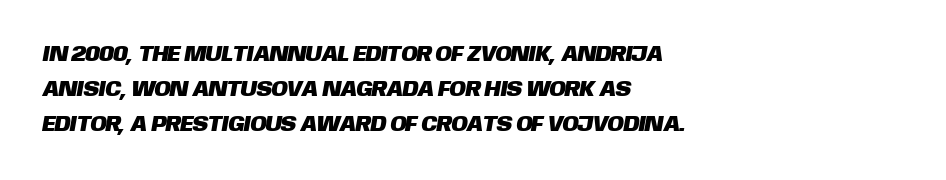
Q: Is the text underlined? A: No.
Q: How is the paragraph aligned? A: Left-aligned.
Q: Is the spacing between letters normal or unusually wide? A: Normal.
Q: Is the spacing between lines tight, normal or loose? A: Normal.
